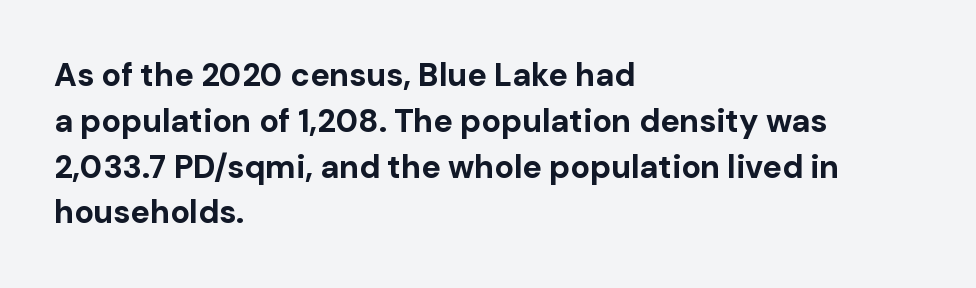
Reading down the block, your eye returns to a fixed left position each line. What stands out about the letter spacing? Nothing — it is the standard amount. The string is rendered with underlining switched off. A typesetter would mark this as roman, not italic.
